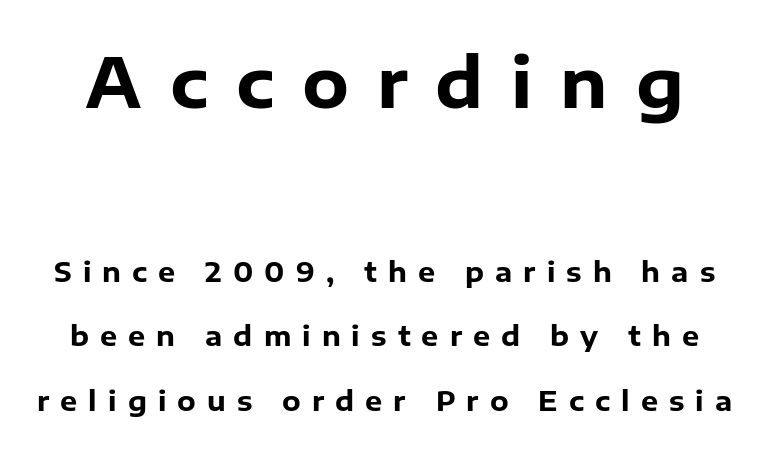
The image shows 68 px heavy sans-serif type, upright; set loose line spacing (2.39x), unusually wide letter spacing (+0.41 em), not underlined; the first (top) block is 2.52x larger; low stroke contrast and a medium x-height.
